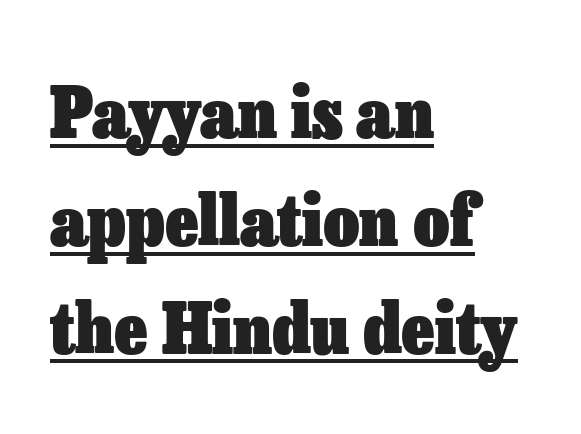
Nobody touched the tracking dial on this one. Posture: vertical. Typographic density is high because the face is bold. What's the leading like? Ordinary, nothing unusual. The rendering uses the underline text-decoration.
